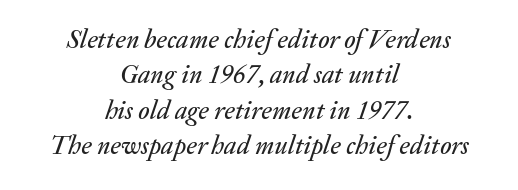
Q: Is the text italic (slanted)? A: Yes, it leans right by about 20 degrees.
Q: Is the text underlined? A: No.
Q: How is the paragraph aligned? A: Centered.
Q: Is the spacing between letters normal or unusually wide? A: Normal.
Q: Is the spacing between lines tight, normal or loose? A: Normal.
